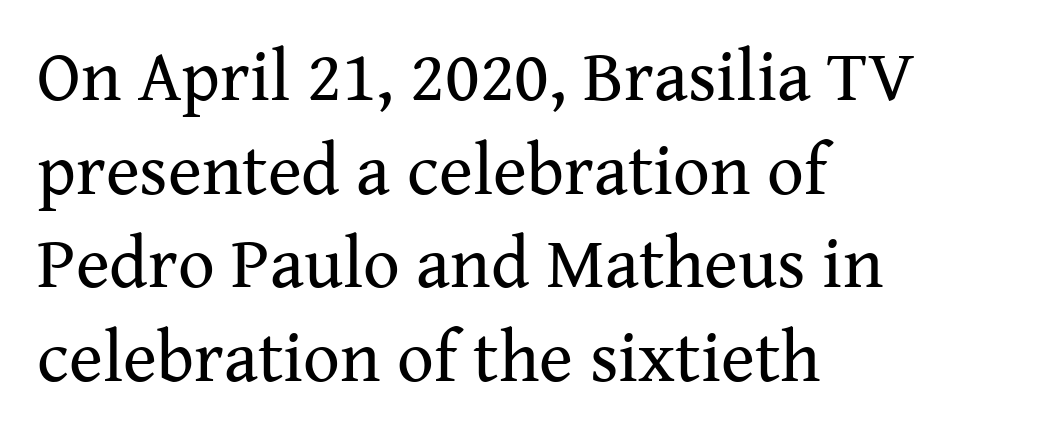
The image shows 72 px regular-weight serif type, upright; set left-aligned, normal line spacing (1.3x), normal letter spacing, not underlined; medium stroke contrast and a medium x-height.
